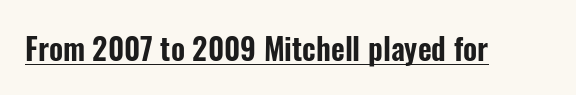
The specimen includes a rule beneath the text block's lines. The letters stand upright; this is a roman face. Each letter keeps its own natural width here, so spacing adapts to shape. Nothing sits at the stroke ends, so this counts as sans-serif.
